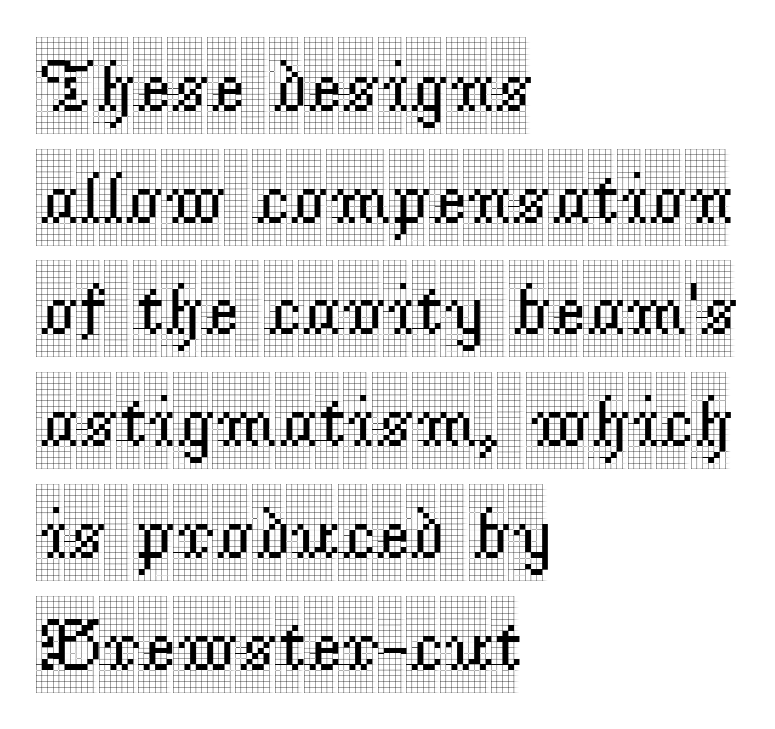
The image shows 74 px condensed serif type, upright; set left-aligned, normal line spacing (1.51x), normal letter spacing, not underlined; a large x-height.
